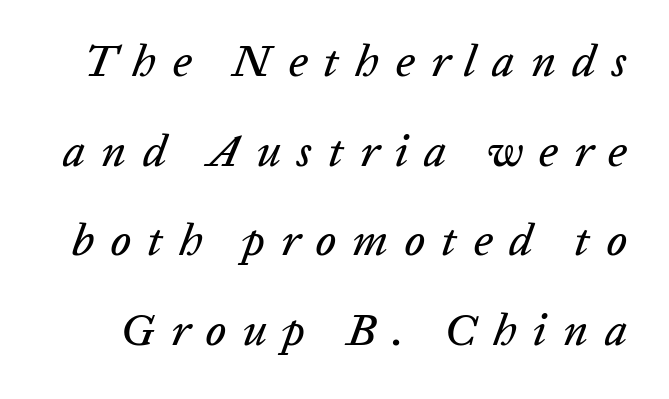
Successive baselines arrive slowly, with a big drop between each. The horizontal fit of the characters is loose and conspicuously gappy. Each letter keeps its own natural width here, so spacing adapts to shape. Quick note: underline off.
